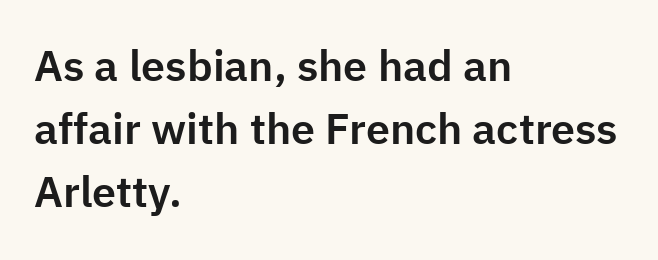
Q: Is the text italic (slanted)? A: No, it is upright.
Q: Is the typeface a serif or a sans-serif typeface? A: Sans-serif.
Q: Is the text underlined? A: No.
Q: How is the paragraph aligned? A: Left-aligned.
Q: Is the spacing between letters normal or unusually wide? A: Normal.
Q: Is the spacing between lines tight, normal or loose? A: Normal.
Q: Width (condensed, normal, or wide)? A: Normal.
Q: Stroke contrast? A: Low.
Q: x-height? A: Medium.
Q: Monospaced? A: No.
